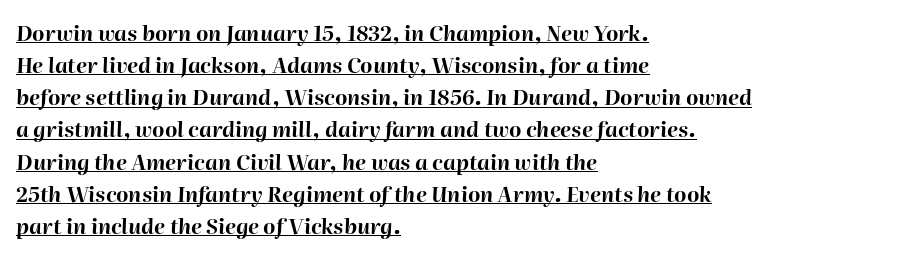
The image shows 21 px bold type, italic (leaning right); set left-aligned, normal line spacing (1.53x), normal letter spacing, underlined.
